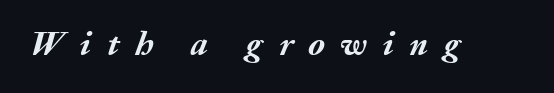
The image shows 34 px semibold type, italic (leaning right); set unusually wide letter spacing (+0.46 em), not underlined; medium stroke contrast and a medium x-height.
